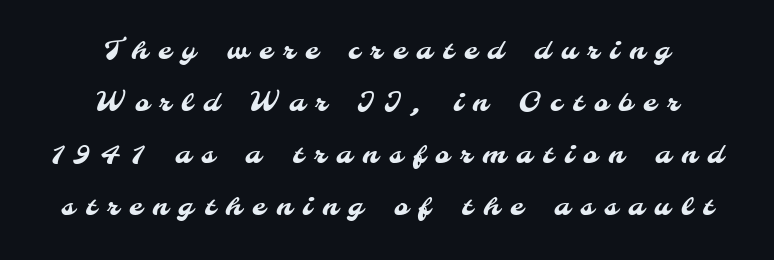
{"underline": "no", "align": "center", "line_spacing": "loose", "line_spacing_ratio": 1.93, "letter_spacing": "wide", "letter_spacing_em": 0.4, "glyph_px": 27}
